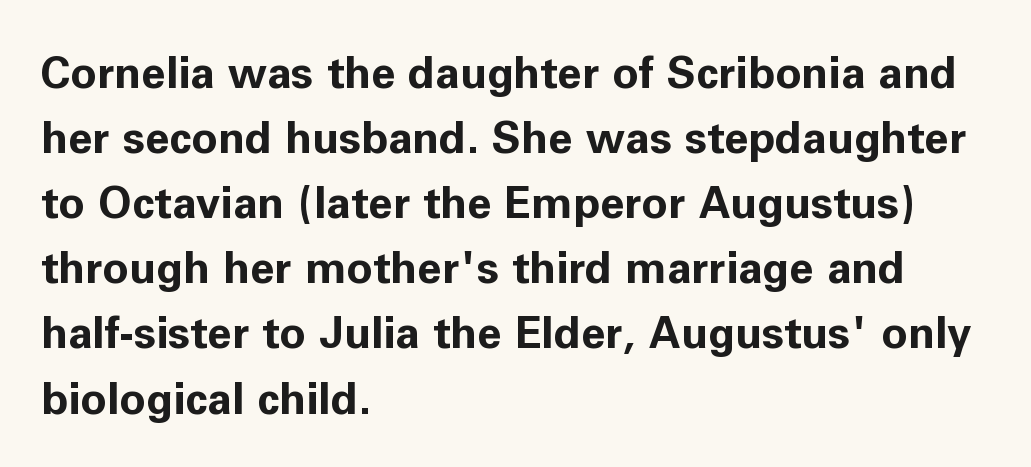
{"serif": "no", "italic": "no", "bold": "yes", "weight": "bold", "width": "normal", "stroke_contrast": "low", "x_height": "medium", "monospaced": "no", "underline": "no", "align": "left", "line_spacing": "normal", "line_spacing_ratio": 1.48, "letter_spacing": "normal", "letter_spacing_em": 0.0, "glyph_px": 44}
